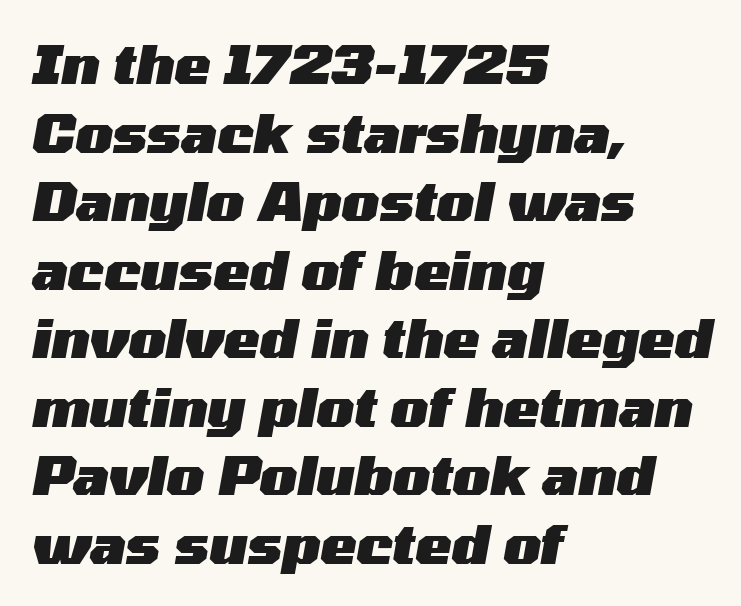
The image shows 54 px heavy, wide type, italic (leaning right); set left-aligned, normal line spacing (1.27x), normal letter spacing, not underlined; medium stroke contrast and a medium x-height.
